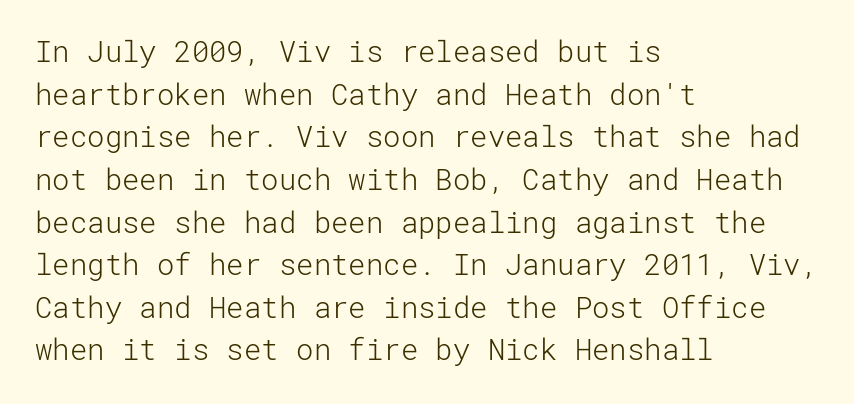
The image shows 29 px light sans-serif type, upright; set left-aligned, normal line spacing (1.47x), normal letter spacing, not underlined; low stroke contrast and a medium x-height.
